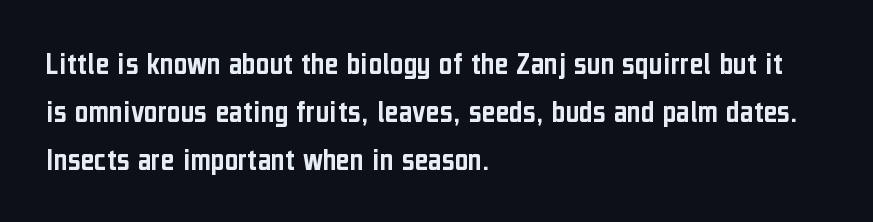
Proportional: the letters do not fall into vertical columns. Check the space under the baseline: it is left empty. The lettering holds an erect, upright posture throughout. In terms of letterform style, serifs are entirely absent. Normally led — the rows are evenly, conventionally spaced. A classic flush-left, rag-right setting is used for this passage.
